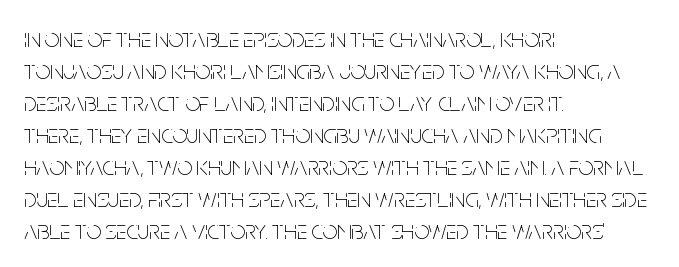
The image shows 26 px text type, upright; set left-aligned, line spacing 1.23x, normal letter spacing, not underlined.
